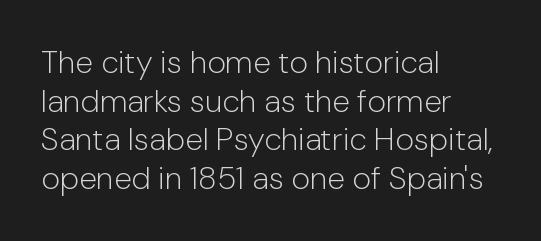
The image shows 32 px light sans-serif type, upright; set left-aligned, line spacing 1.21x, normal letter spacing, not underlined; low stroke contrast and a medium x-height.
